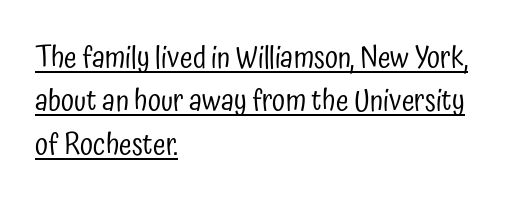
Q: Is the text bold? A: No.
Q: Is the text italic (slanted)? A: No, it is upright.
Q: Is the typeface a serif or a sans-serif typeface? A: Sans-serif.
Q: Is the text underlined? A: Yes.
Q: How is the paragraph aligned? A: Left-aligned.
Q: Is the spacing between letters normal or unusually wide? A: Normal.
Q: Is the spacing between lines tight, normal or loose? A: Normal.
Q: Width (condensed, normal, or wide)? A: Condensed.
Q: Stroke contrast? A: Low.
Q: x-height? A: Medium.
Q: Monospaced? A: No.
